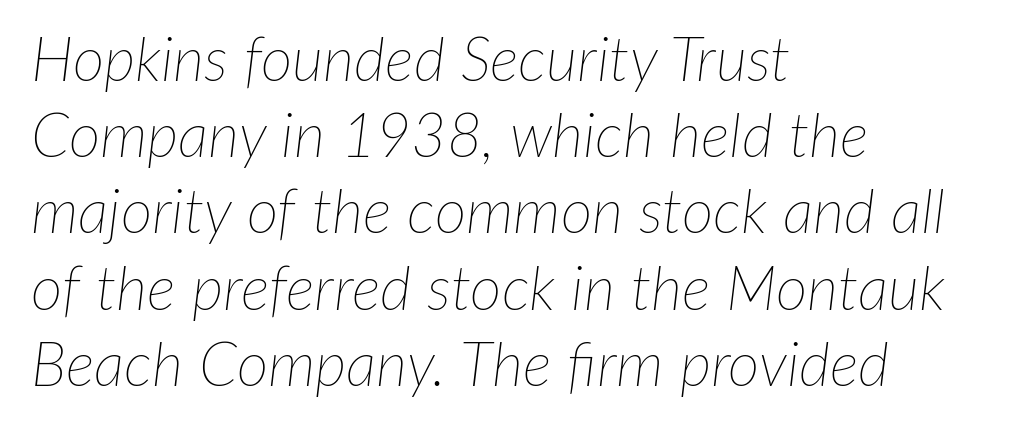
Q: Is the text bold? A: No.
Q: Is the text italic (slanted)? A: Yes, it leans right by about 7 degrees.
Q: Is the text underlined? A: No.
Q: How is the paragraph aligned? A: Left-aligned.
Q: Is the spacing between letters normal or unusually wide? A: Normal.
Q: Is the spacing between lines tight, normal or loose? A: Normal.
Q: Width (condensed, normal, or wide)? A: Normal.
Q: Stroke contrast? A: Low.
Q: x-height? A: Medium.
Q: Monospaced? A: No.
